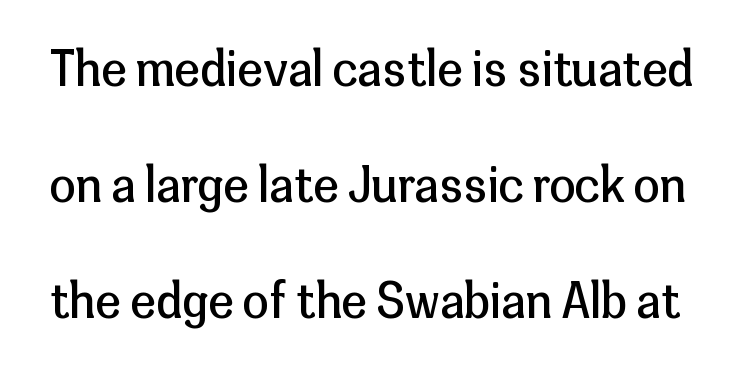
{"serif": "no", "italic": "no", "bold": "no", "weight": "regular", "width": "normal", "stroke_contrast": "low", "x_height": "medium", "monospaced": "no", "underline": "no", "line_spacing": "loose", "line_spacing_ratio": 2.47, "letter_spacing": "normal", "letter_spacing_em": 0.0, "glyph_px": 47}
